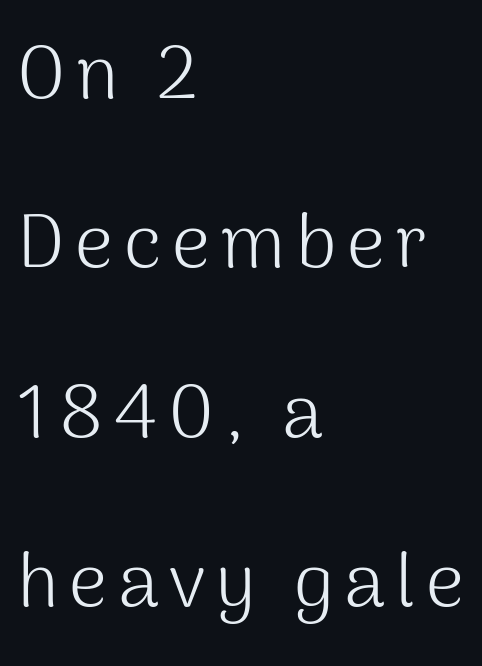
The lines are spread far apart with generous leading. Unlike italic type, these characters show no tilt at all. The letters advance in unequal steps, a hallmark of proportional type. Stroke thickness stays within the range of a standard reading face or lighter.
